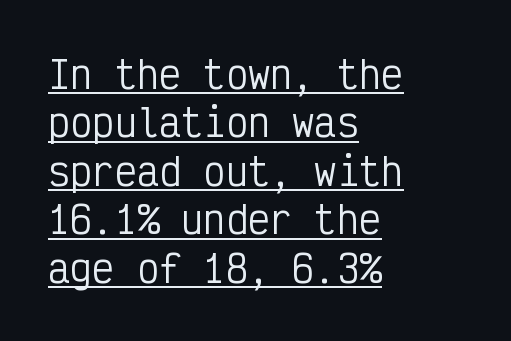
Left-aligned paragraph, ragged on the right. Is the letter spacing exaggerated? No — it looks like the ordinary default. In terms of letterform style, serifs are entirely absent. The rendering uses a moderate line-height, typical for paragraphs. The weight would be labelled regular, book, light, or lighter still. Somebody hit Ctrl+U on this one — the words are underlined.
